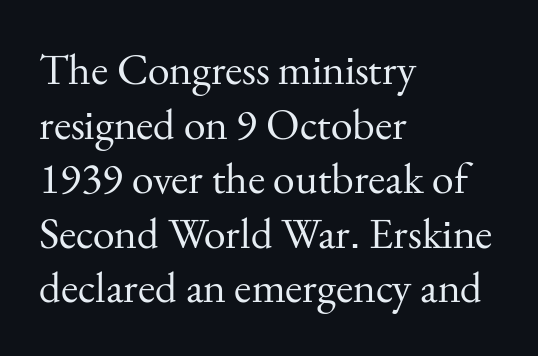
Q: Is the text bold? A: No.
Q: Is the text italic (slanted)? A: No, it is upright.
Q: Is the typeface a serif or a sans-serif typeface? A: Serif.
Q: Is the text underlined? A: No.
Q: How is the paragraph aligned? A: Left-aligned.
Q: Is the spacing between letters normal or unusually wide? A: Normal.
Q: Width (condensed, normal, or wide)? A: Normal.
Q: Stroke contrast? A: Medium.
Q: x-height? A: Small.
Q: Monospaced? A: No.
